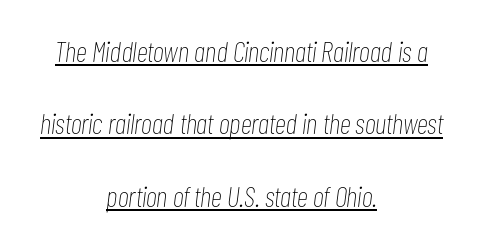
The image shows 29 px thin, condensed type, italic (leaning right); set centered, loose line spacing (2.5x), normal letter spacing, underlined; low stroke contrast and a medium x-height.
